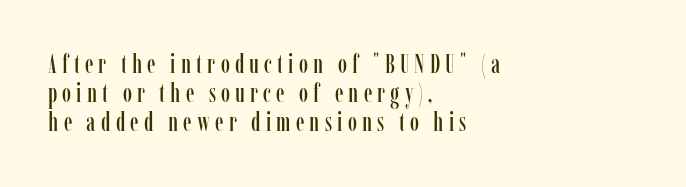
Q: Is the text italic (slanted)? A: No, it is upright.
Q: Is the text underlined? A: No.
Q: How is the paragraph aligned? A: Left-aligned.
Q: Is the spacing between letters normal or unusually wide? A: Unusually wide.
Q: Is the spacing between lines tight, normal or loose? A: Tight.
